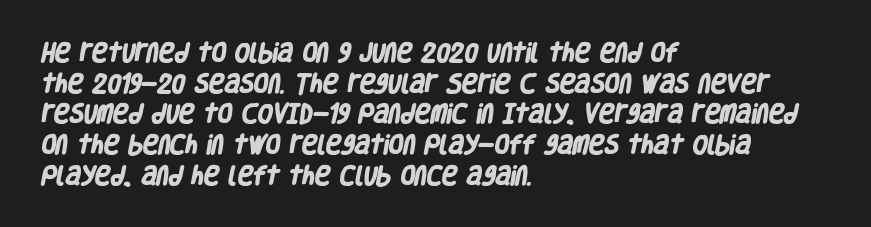
Students, this is bold: see how much ink each stroke carries. The rendering uses a moderate line-height, typical for paragraphs. The baseline area is clear. Short and long lines alike share a common starting point at left.
